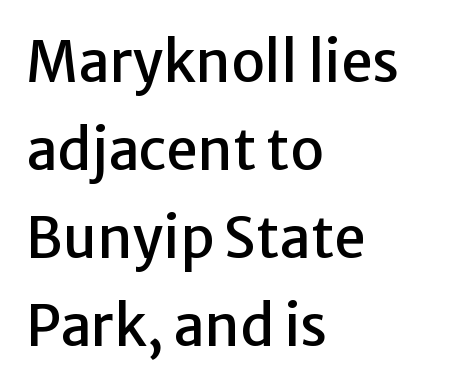
Q: Is the text italic (slanted)? A: No, it is upright.
Q: Is the typeface a serif or a sans-serif typeface? A: Sans-serif.
Q: Is the text underlined? A: No.
Q: How is the paragraph aligned? A: Left-aligned.
Q: Is the spacing between letters normal or unusually wide? A: Normal.
Q: Is the spacing between lines tight, normal or loose? A: Normal.
Q: Width (condensed, normal, or wide)? A: Normal.
Q: Stroke contrast? A: Low.
Q: x-height? A: Medium.
Q: Monospaced? A: No.
